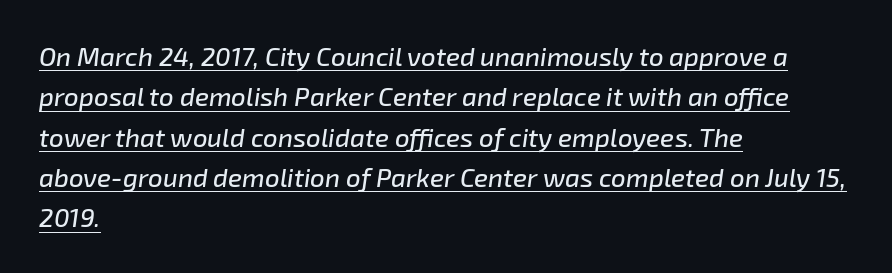
The image shows 26 px text type, italic (leaning right); set left-aligned, normal line spacing (1.55x), normal letter spacing, underlined.
